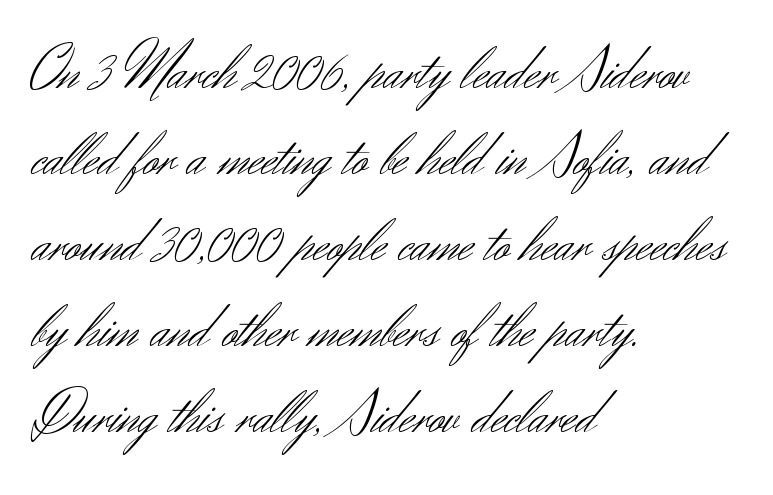
The image shows 61 px light sans-serif type; set left-aligned, normal line spacing (1.41x), normal letter spacing, not underlined; medium stroke contrast and a small x-height.
